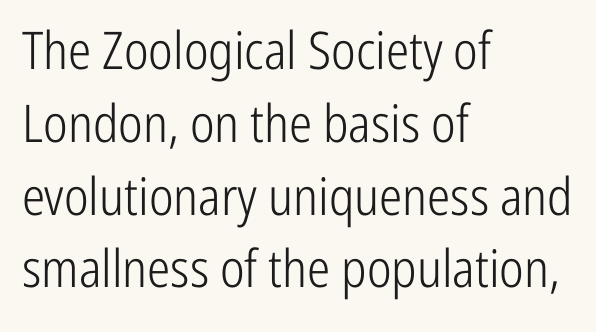
Q: Is the text bold? A: No.
Q: Is the text italic (slanted)? A: No, it is upright.
Q: Is the typeface a serif or a sans-serif typeface? A: Sans-serif.
Q: Is the text underlined? A: No.
Q: How is the paragraph aligned? A: Left-aligned.
Q: Is the spacing between letters normal or unusually wide? A: Normal.
Q: Is the spacing between lines tight, normal or loose? A: Normal.
Q: Width (condensed, normal, or wide)? A: Condensed.
Q: Stroke contrast? A: Low.
Q: x-height? A: Medium.
Q: Monospaced? A: No.
